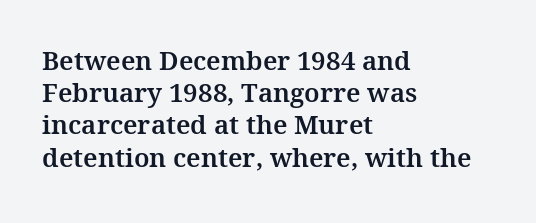
The image shows 26 px text type, upright; set left-aligned, line spacing 1.24x, normal letter spacing, not underlined.
